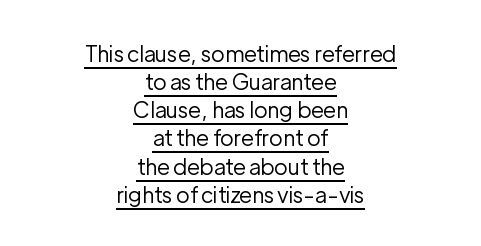
The image shows 22 px text type, upright; set centered, normal line spacing (1.28x), normal letter spacing, underlined.
